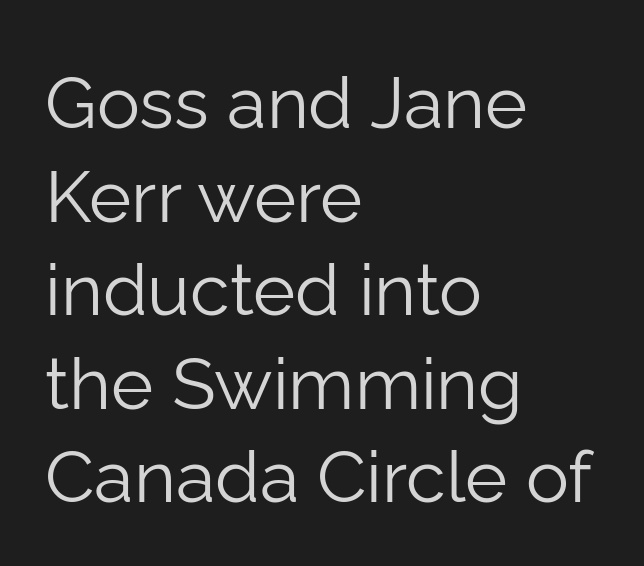
Q: Is the text bold? A: No.
Q: Is the text italic (slanted)? A: No, it is upright.
Q: Is the typeface a serif or a sans-serif typeface? A: Sans-serif.
Q: Is the text underlined? A: No.
Q: How is the paragraph aligned? A: Left-aligned.
Q: Is the spacing between letters normal or unusually wide? A: Normal.
Q: Is the spacing between lines tight, normal or loose? A: Normal.
Q: Width (condensed, normal, or wide)? A: Normal.
Q: Stroke contrast? A: Low.
Q: x-height? A: Medium.
Q: Monospaced? A: No.
